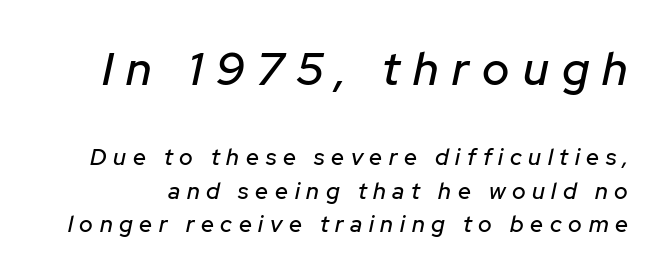
{"italic": "yes", "lean": "right", "slant_degrees": 12, "width": "normal", "stroke_contrast": "low", "x_height": "medium", "monospaced": "no", "underline": "no", "line_spacing": "normal", "line_spacing_ratio": 1.45, "letter_spacing": "wide", "letter_spacing_em": 0.29, "larger_block": "first", "size_ratio": 2.0, "glyph_px": 46}
